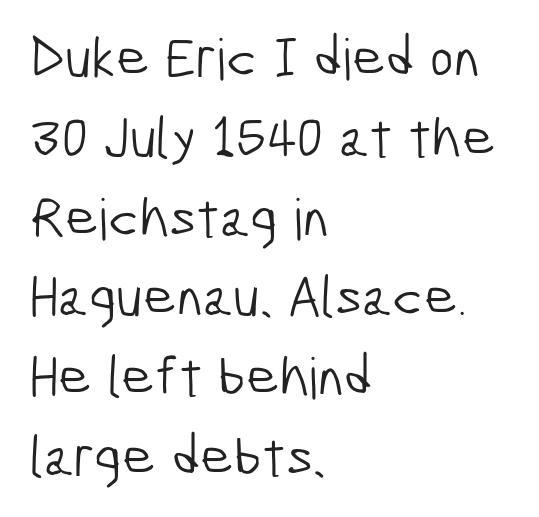
Q: Is the text bold? A: No.
Q: Is the typeface a serif or a sans-serif typeface? A: Sans-serif.
Q: Is the text underlined? A: No.
Q: How is the paragraph aligned? A: Left-aligned.
Q: Is the spacing between letters normal or unusually wide? A: Normal.
Q: Is the spacing between lines tight, normal or loose? A: Normal.
Q: Width (condensed, normal, or wide)? A: Condensed.
Q: Stroke contrast? A: Low.
Q: x-height? A: Medium.
Q: Monospaced? A: No.
